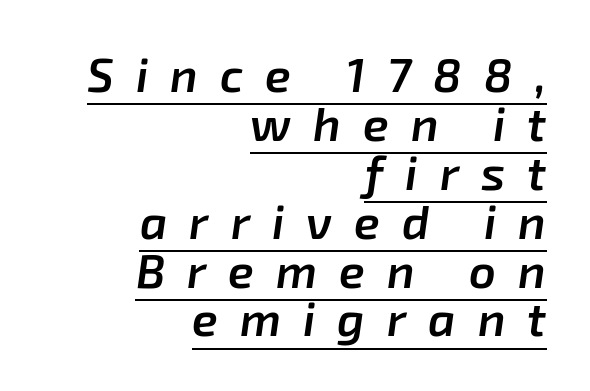
Q: Is the text bold? A: Semi-bold.
Q: Is the text italic (slanted)? A: Yes, it leans right by about 8 degrees.
Q: Is the text underlined? A: Yes.
Q: How is the paragraph aligned? A: Right-aligned.
Q: Is the spacing between letters normal or unusually wide? A: Unusually wide.
Q: Is the spacing between lines tight, normal or loose? A: Tight.
Q: Width (condensed, normal, or wide)? A: Normal.
Q: Stroke contrast? A: Low.
Q: x-height? A: Medium.
Q: Monospaced? A: No.
